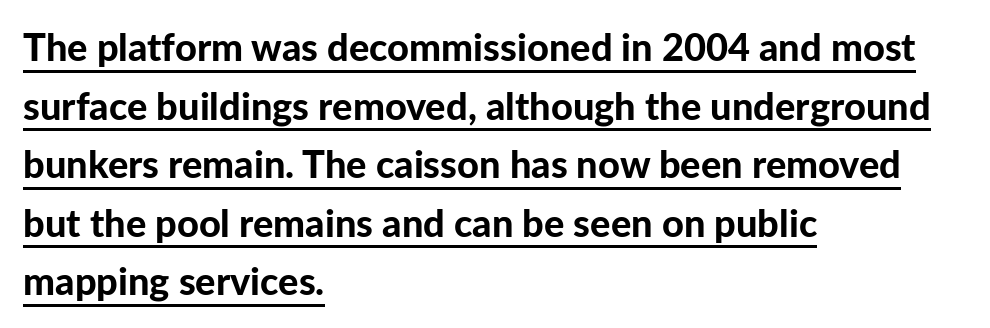
Q: Is the text bold? A: Yes.
Q: Is the text italic (slanted)? A: No, it is upright.
Q: Is the typeface a serif or a sans-serif typeface? A: Sans-serif.
Q: Is the text underlined? A: Yes.
Q: How is the paragraph aligned? A: Left-aligned.
Q: Is the spacing between letters normal or unusually wide? A: Normal.
Q: Is the spacing between lines tight, normal or loose? A: Normal.
Q: Width (condensed, normal, or wide)? A: Normal.
Q: Stroke contrast? A: Low.
Q: x-height? A: Medium.
Q: Monospaced? A: No.
